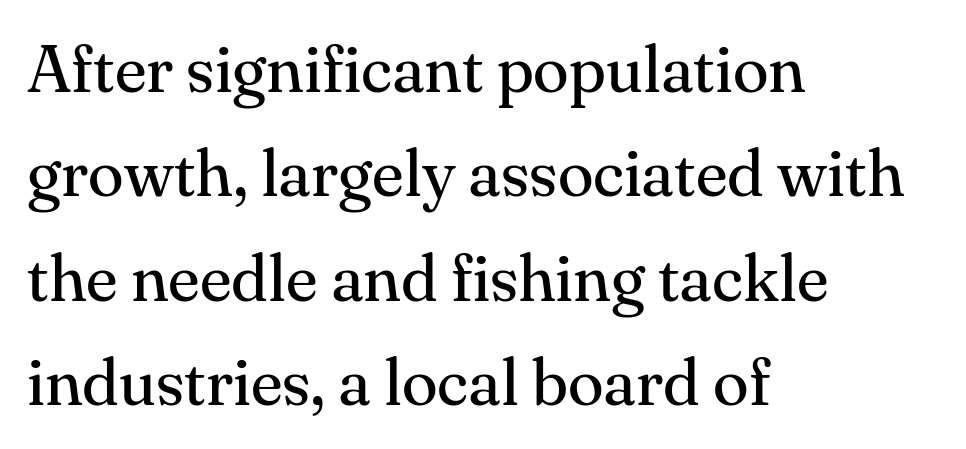
The image shows 66 px regular-weight serif type, upright; set left-aligned, normal line spacing (1.58x), normal letter spacing, not underlined; medium stroke contrast and a small x-height.
